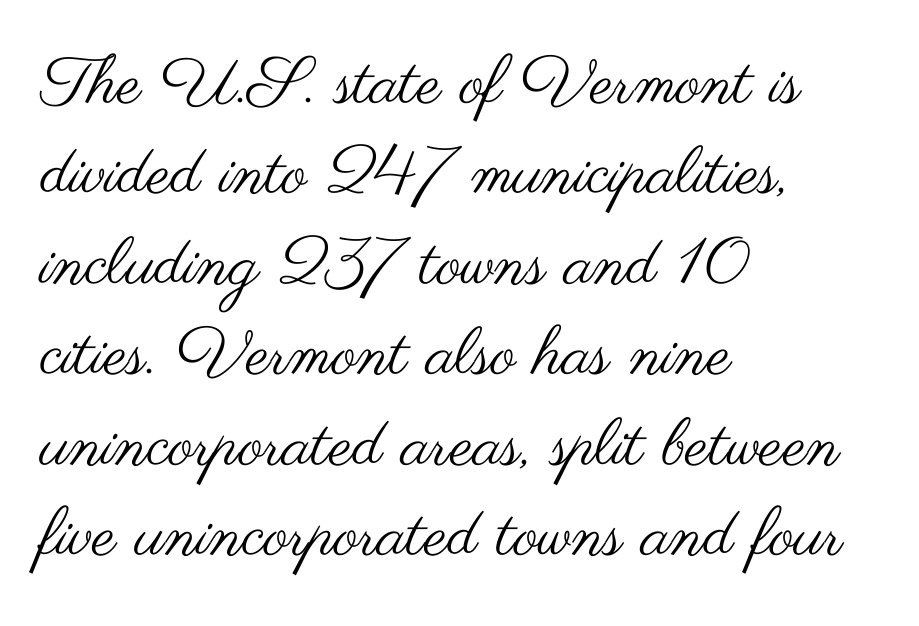
The image shows 66 px regular-weight, wide sans-serif type; set left-aligned, normal line spacing (1.37x), normal letter spacing, not underlined; medium stroke contrast and a small x-height.
